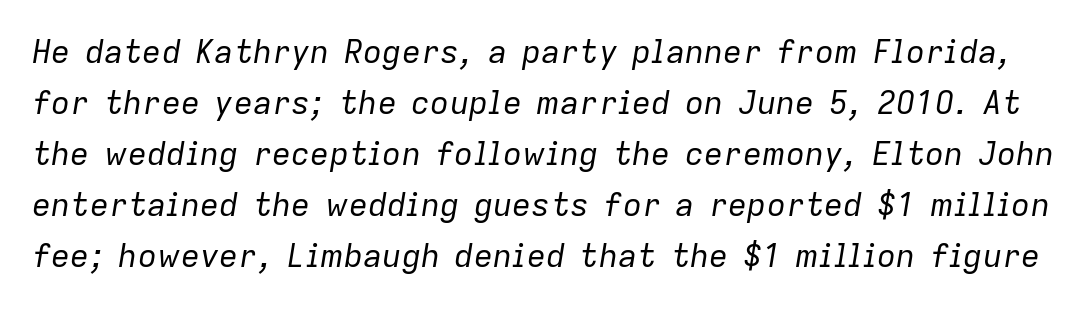
The image shows 32 px regular-weight type, italic (leaning right); set normal line spacing (1.59x), normal letter spacing, not underlined; low stroke contrast and a medium x-height.
